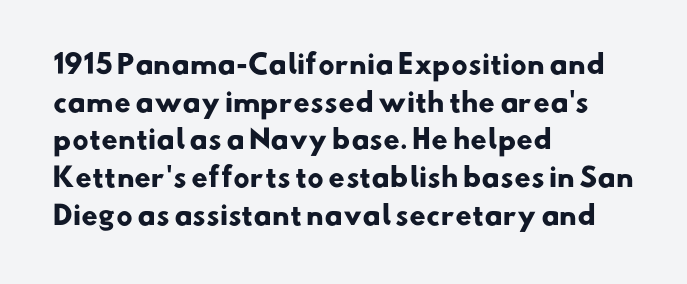
{"bold": "yes", "underline": "no", "align": "left", "line_spacing": "normal", "line_spacing_ratio": 1.45, "letter_spacing": "normal", "letter_spacing_em": 0.0, "glyph_px": 26}
